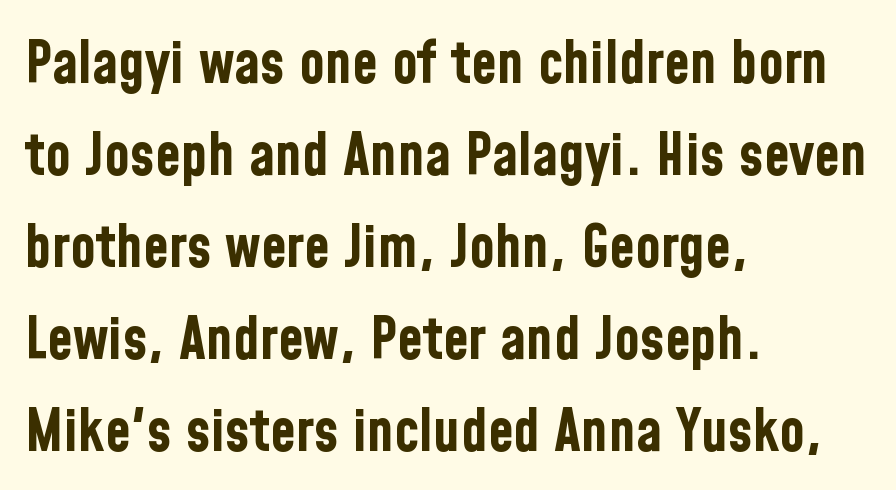
Q: Is the text bold? A: Yes.
Q: Is the text italic (slanted)? A: No, it is upright.
Q: Is the typeface a serif or a sans-serif typeface? A: Sans-serif.
Q: Is the text underlined? A: No.
Q: How is the paragraph aligned? A: Left-aligned.
Q: Is the spacing between letters normal or unusually wide? A: Normal.
Q: Is the spacing between lines tight, normal or loose? A: Normal.
Q: Width (condensed, normal, or wide)? A: Condensed.
Q: Stroke contrast? A: Low.
Q: x-height? A: Medium.
Q: Monospaced? A: No.
